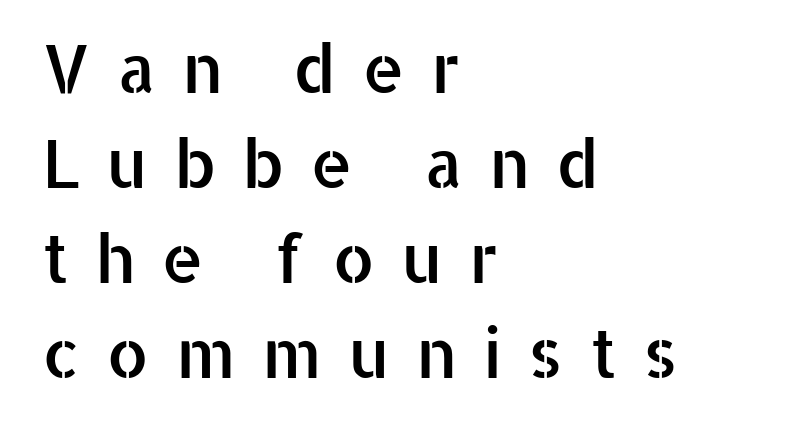
The image shows 67 px sans-serif type, upright; set left-aligned, normal line spacing (1.42x), unusually wide letter spacing (+0.39 em), not underlined; low stroke contrast and a medium x-height.
